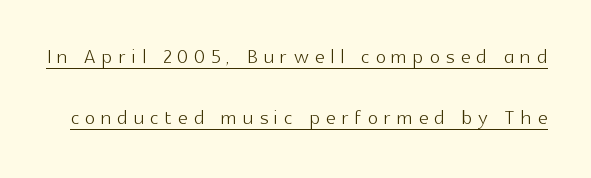
The image shows 27 px text type, upright; set loose line spacing (2.26x), unusually wide letter spacing (+0.23 em), underlined.
